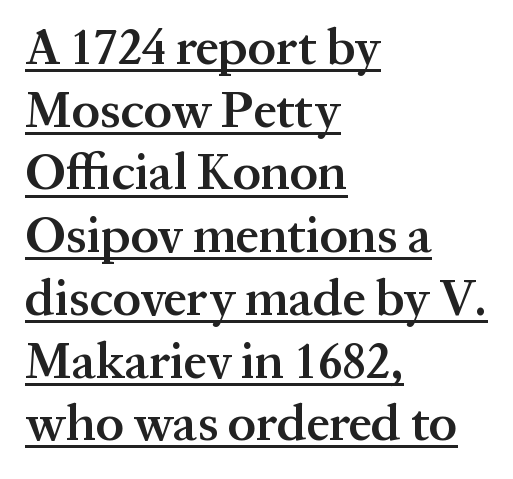
The image shows 51 px semibold serif type, upright; set left-aligned, line spacing 1.23x, normal letter spacing, underlined; medium stroke contrast and a medium x-height.
